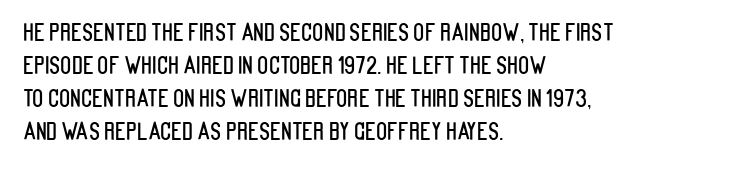
The block of text has a typical density, with ordinary space between rows. Tracking here is standard; glyphs follow each other at the usual distance. The strip under each line holds only bare page. The lettering holds an erect, upright posture throughout. Teacher's note: observe the even left margin — that is flush-left alignment.
